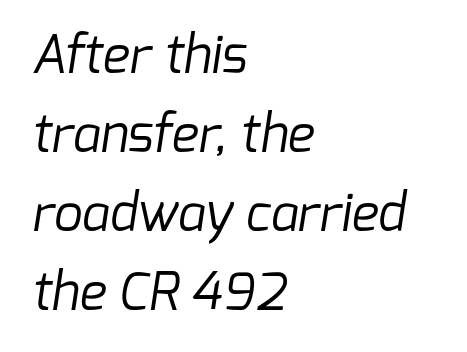
This reads as an unemphasized weight, regular at the heaviest. Spacing between characters is what you'd get straight out of the box. Serifs: no, the terminals of the letterforms are clean. Is this a fixed-width face? No — the glyphs have proportional, varying widths. Regarding leading, the lines here are spaced in the standard way. This sample is left-justified, so line endings fall wherever the words run out.
